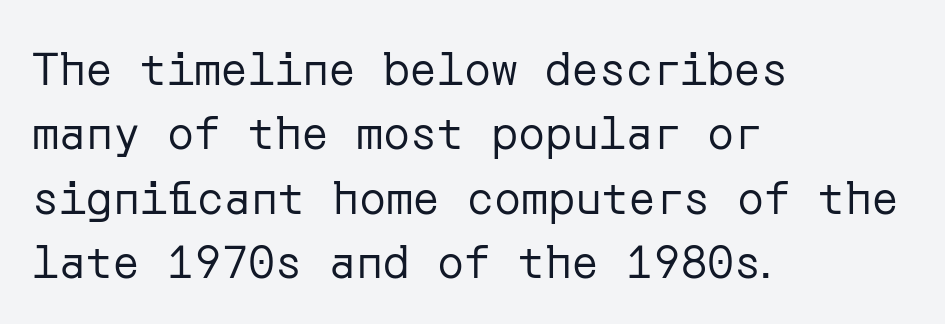
{"serif": "no", "italic": "no", "bold": "no", "weight": "regular", "width": "normal", "stroke_contrast": "low", "x_height": "medium", "underline": "no", "align": "left", "line_spacing": "normal", "line_spacing_ratio": 1.43, "letter_spacing": "normal", "letter_spacing_em": 0.0, "glyph_px": 45}
